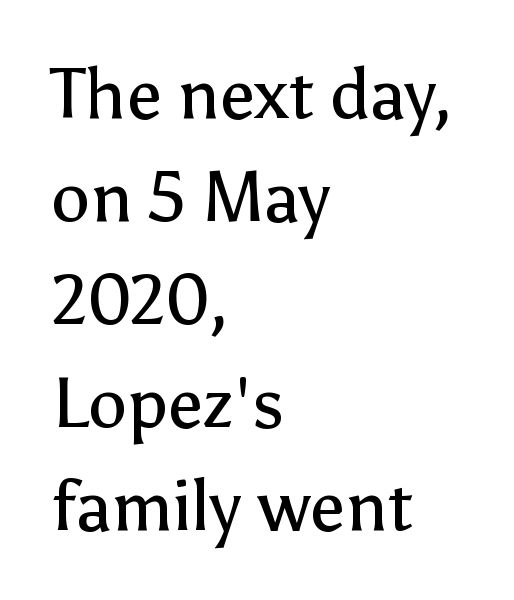
{"serif": "no", "italic": "no", "bold": "no", "weight": "regular", "width": "normal", "stroke_contrast": "low", "x_height": "medium", "monospaced": "no", "underline": "no", "align": "left", "line_spacing": "normal", "line_spacing_ratio": 1.47, "letter_spacing": "normal", "letter_spacing_em": 0.0, "glyph_px": 70}
